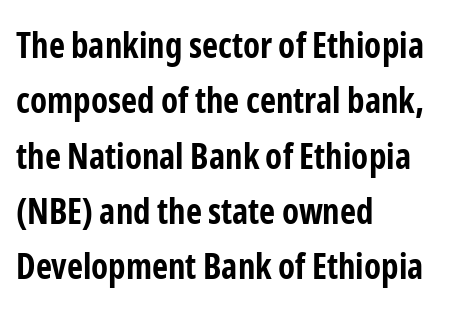
The image shows 35 px bold, condensed sans-serif type, upright; set left-aligned, normal line spacing (1.58x), normal letter spacing, not underlined; low stroke contrast and a medium x-height.
